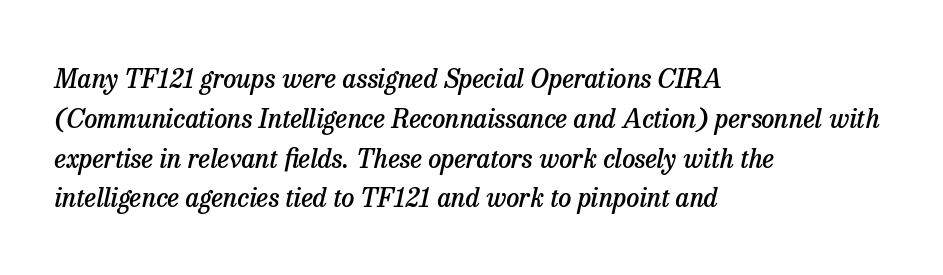
The image shows 26 px text type, italic (leaning right); set left-aligned, normal line spacing (1.53x), normal letter spacing, not underlined.
